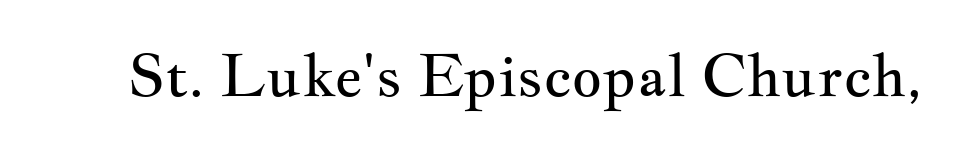
Q: Is the text bold? A: No.
Q: Is the text italic (slanted)? A: No, it is upright.
Q: Is the typeface a serif or a sans-serif typeface? A: Serif.
Q: Is the text underlined? A: No.
Q: Is the spacing between letters normal or unusually wide? A: Normal.
Q: Width (condensed, normal, or wide)? A: Wide.
Q: Stroke contrast? A: Medium.
Q: x-height? A: Small.
Q: Monospaced? A: No.
